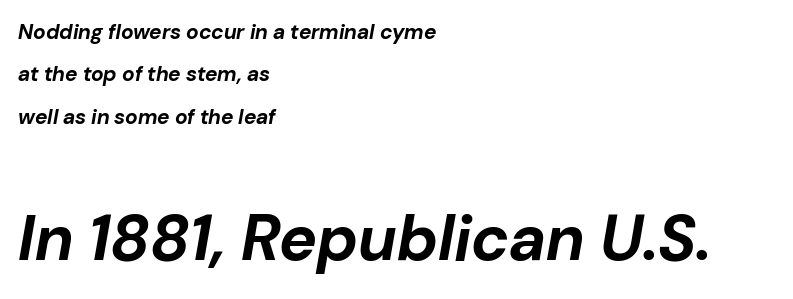
Q: Is the text bold? A: Yes.
Q: Is the text italic (slanted)? A: Yes, it leans right by about 10 degrees.
Q: Is the text underlined? A: No.
Q: How is the paragraph aligned? A: Left-aligned.
Q: Is the spacing between letters normal or unusually wide? A: Normal.
Q: Is the spacing between lines tight, normal or loose? A: Loose.
Q: Which block of text is set in a larger size, the first (top) or the second (bottom)? A: The second (bottom) one.
Q: Width (condensed, normal, or wide)? A: Normal.
Q: Stroke contrast? A: Low.
Q: x-height? A: Medium.
Q: Monospaced? A: No.
